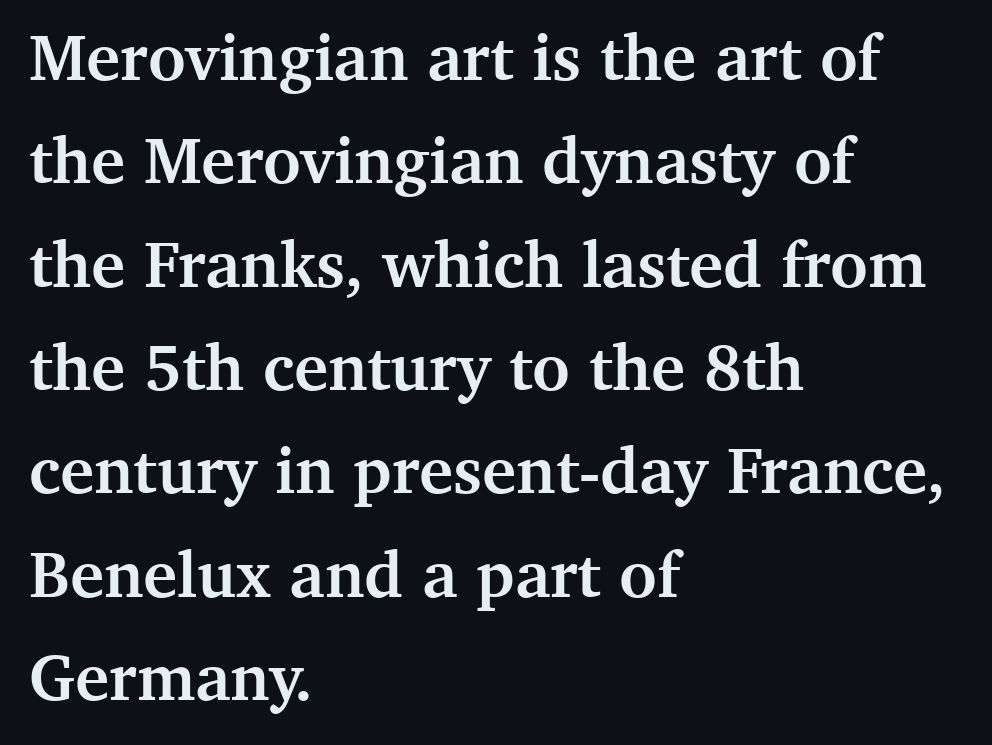
Proportional: the letters do not fall into vertical columns. The characters display serif detailing at their extremities. Glance below the letters and you will spot only blank space. The axis of the letterforms is exactly vertical. Horizontal alignment here is leftward, the default for most running prose.
